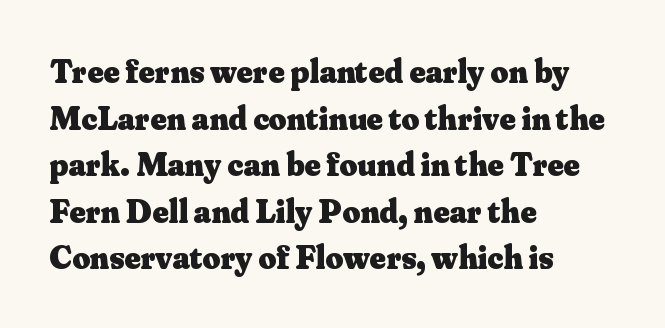
Q: Is the text bold? A: Yes.
Q: Is the text italic (slanted)? A: No, it is upright.
Q: Is the typeface a serif or a sans-serif typeface? A: Serif.
Q: Is the text underlined? A: No.
Q: How is the paragraph aligned? A: Left-aligned.
Q: Is the spacing between letters normal or unusually wide? A: Normal.
Q: Is the spacing between lines tight, normal or loose? A: Normal.
Q: Width (condensed, normal, or wide)? A: Normal.
Q: Stroke contrast? A: Medium.
Q: x-height? A: Small.
Q: Monospaced? A: No.
